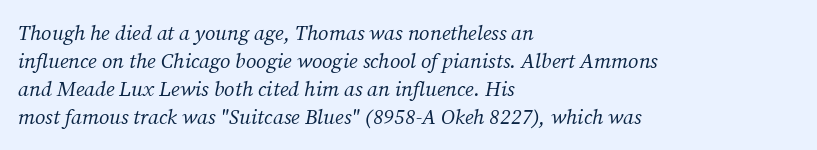
Q: Is the text bold? A: No.
Q: Is the text italic (slanted)? A: Yes, it leans right by about 12 degrees.
Q: Is the text underlined? A: No.
Q: How is the paragraph aligned? A: Left-aligned.
Q: Is the spacing between letters normal or unusually wide? A: Normal.
Q: Is the spacing between lines tight, normal or loose? A: Normal.
